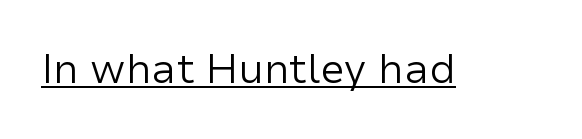
Q: Is the text bold? A: No.
Q: Is the text italic (slanted)? A: No, it is upright.
Q: Is the typeface a serif or a sans-serif typeface? A: Sans-serif.
Q: Is the text underlined? A: Yes.
Q: Is the spacing between letters normal or unusually wide? A: Normal.
Q: Width (condensed, normal, or wide)? A: Normal.
Q: Stroke contrast? A: Low.
Q: x-height? A: Medium.
Q: Monospaced? A: No.
